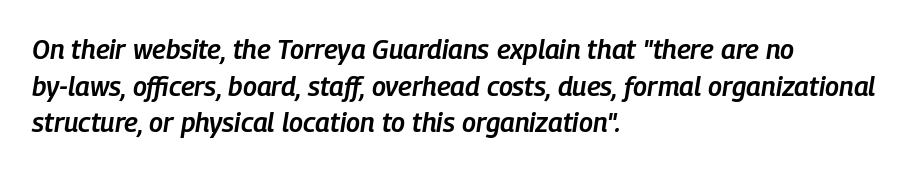
The image shows 27 px text type, italic (leaning right); set left-aligned, normal line spacing (1.36x), normal letter spacing, not underlined.
